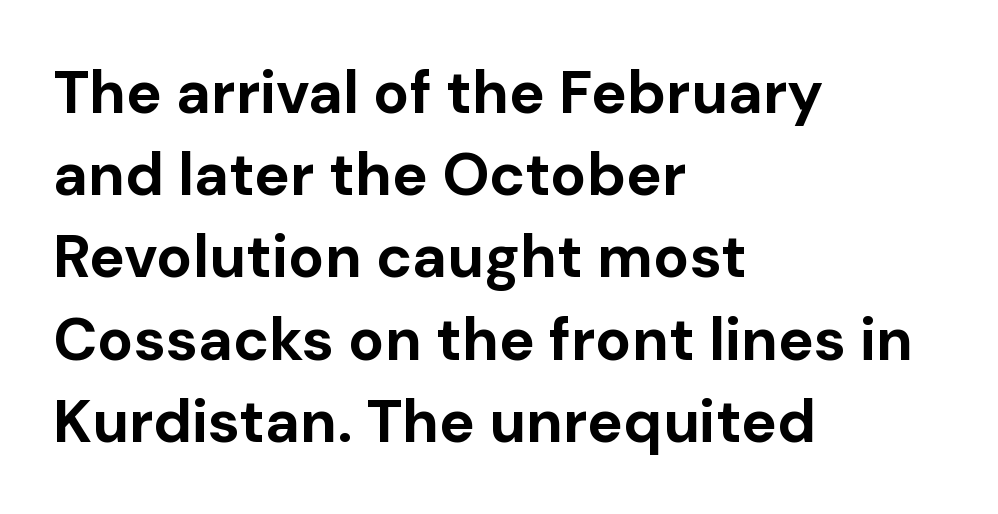
Q: Is the text bold? A: Yes.
Q: Is the text italic (slanted)? A: No, it is upright.
Q: Is the typeface a serif or a sans-serif typeface? A: Sans-serif.
Q: Is the text underlined? A: No.
Q: How is the paragraph aligned? A: Left-aligned.
Q: Is the spacing between letters normal or unusually wide? A: Normal.
Q: Is the spacing between lines tight, normal or loose? A: Normal.
Q: Width (condensed, normal, or wide)? A: Normal.
Q: Stroke contrast? A: Low.
Q: x-height? A: Medium.
Q: Monospaced? A: No.
